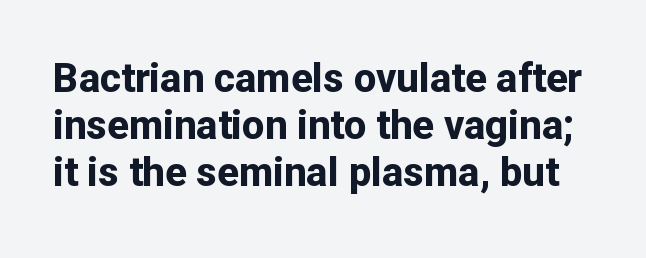
{"serif": "no", "italic": "no", "bold": "yes", "weight": "bold", "width": "normal", "stroke_contrast": "low", "x_height": "medium", "monospaced": "no", "underline": "no", "line_spacing_ratio": 1.17, "letter_spacing": "normal", "letter_spacing_em": 0.0, "glyph_px": 40}
